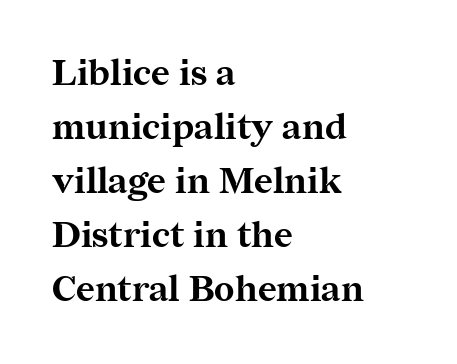
Q: Is the text bold? A: Yes.
Q: Is the text italic (slanted)? A: No, it is upright.
Q: Is the typeface a serif or a sans-serif typeface? A: Serif.
Q: Is the text underlined? A: No.
Q: How is the paragraph aligned? A: Left-aligned.
Q: Is the spacing between letters normal or unusually wide? A: Normal.
Q: Is the spacing between lines tight, normal or loose? A: Normal.
Q: Width (condensed, normal, or wide)? A: Normal.
Q: Stroke contrast? A: Medium.
Q: x-height? A: Medium.
Q: Monospaced? A: No.
